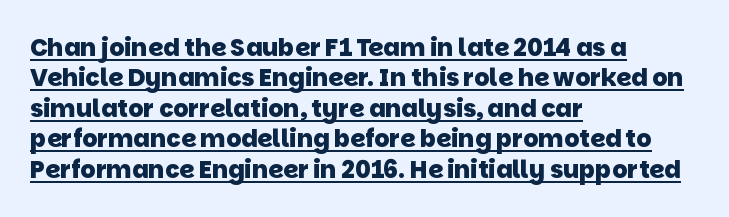
Q: Is the text bold? A: Yes.
Q: Is the text underlined? A: Yes.
Q: How is the paragraph aligned? A: Left-aligned.
Q: Is the spacing between letters normal or unusually wide? A: Normal.
Q: Is the spacing between lines tight, normal or loose? A: Normal.
